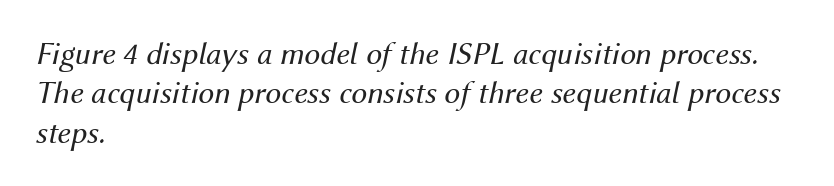
{"italic": "yes", "lean": "right", "slant_degrees": 12, "bold": "no", "weight": "regular", "width": "normal", "stroke_contrast": "medium", "x_height": "medium", "monospaced": "no", "underline": "no", "align": "left", "line_spacing_ratio": 1.23, "letter_spacing": "normal", "letter_spacing_em": 0.0, "glyph_px": 32}
